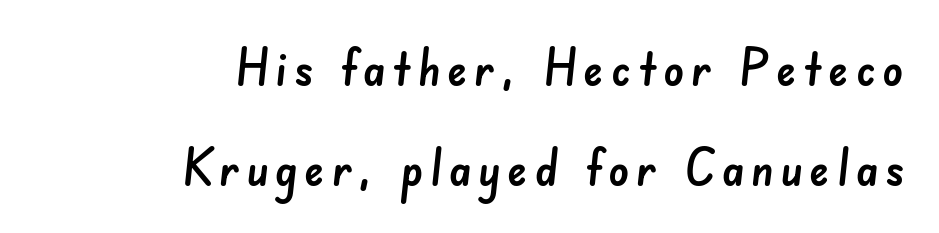
The image shows 51 px sans-serif type; set right-aligned, loose line spacing (1.96x), not underlined; low stroke contrast and a small x-height.
